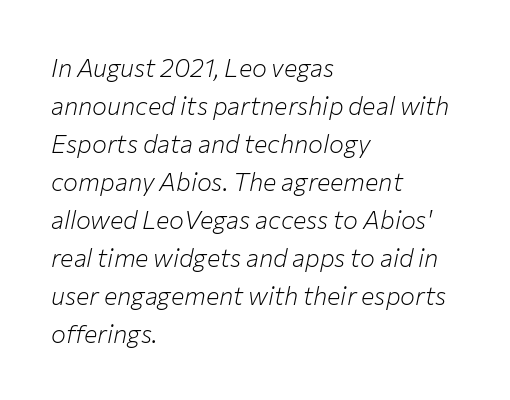
The vertical gap from one line to the next is medium. You could call the tracking neutral — neither tight nor loose. Bare-footed words on every line. Horizontal alignment here is leftward, the default for most running prose. Stems here are at most as thick as an everyday book face. Notice how the stems are inclined rather than vertical — that's the hallmark of italics.
